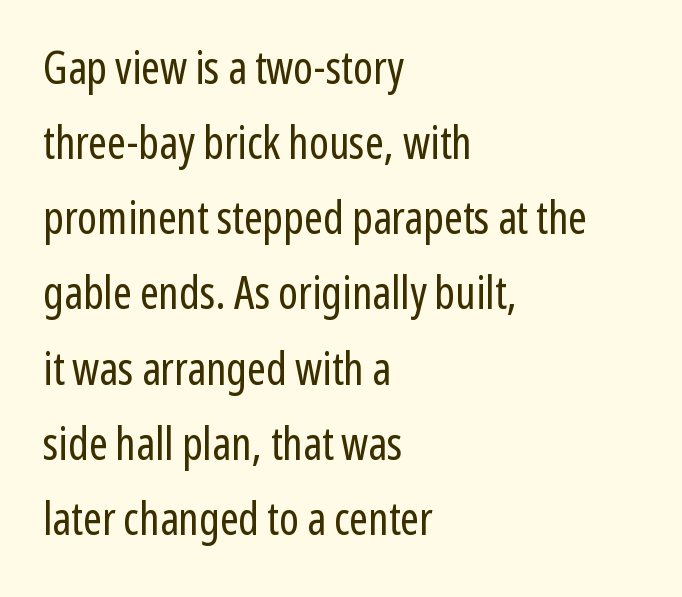
The image shows 45 px regular-weight, condensed sans-serif type, upright; set left-aligned, normal line spacing (1.67x), normal letter spacing, not underlined; low stroke contrast and a medium x-height.
